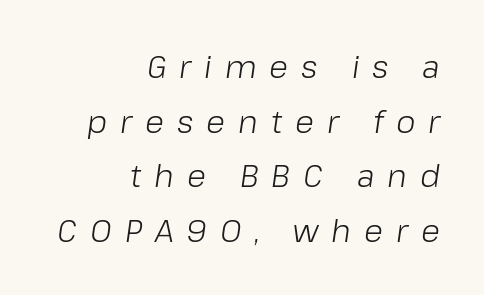
The image shows 31 px light type, italic (leaning right); set right-aligned, line spacing 1.76x, unusually wide letter spacing (+0.42 em), not underlined; low stroke contrast and a medium x-height.
